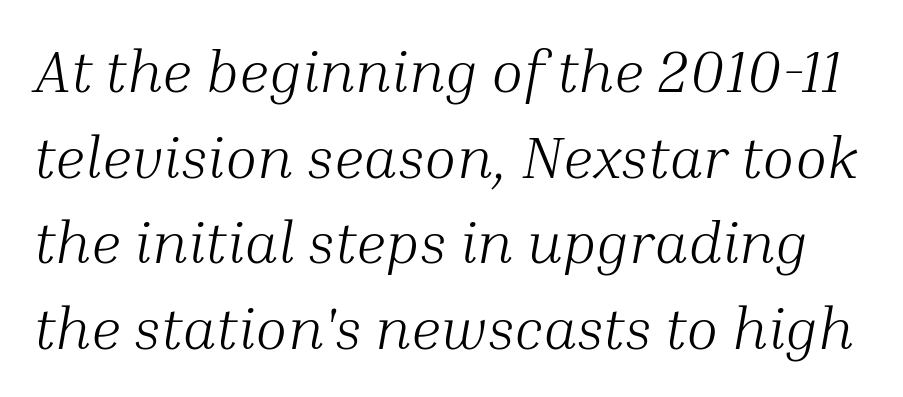
{"serif": "yes", "italic": "yes", "lean": "right", "slant_degrees": 10, "bold": "no", "weight": "light", "width": "normal", "stroke_contrast": "medium", "x_height": "medium", "monospaced": "no", "underline": "no", "line_spacing": "normal", "line_spacing_ratio": 1.45, "letter_spacing": "normal", "letter_spacing_em": 0.0, "glyph_px": 59}
